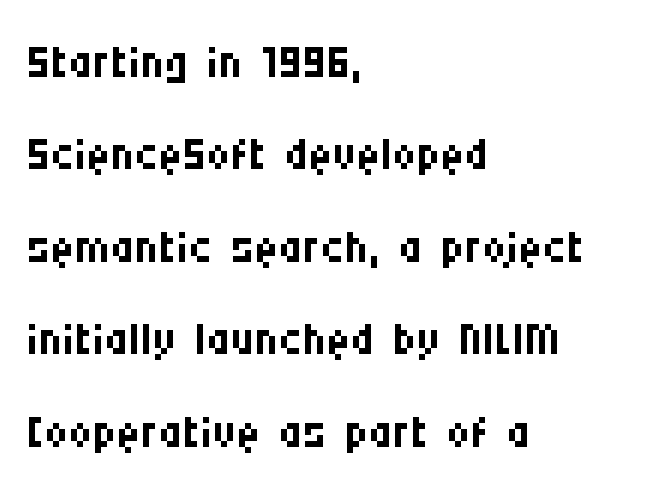
Q: Is the text bold? A: No.
Q: Is the text italic (slanted)? A: No, it is upright.
Q: Is the typeface a serif or a sans-serif typeface? A: Sans-serif.
Q: Is the text underlined? A: No.
Q: How is the paragraph aligned? A: Left-aligned.
Q: Is the spacing between letters normal or unusually wide? A: Normal.
Q: Is the spacing between lines tight, normal or loose? A: Normal.
Q: Width (condensed, normal, or wide)? A: Condensed.
Q: Stroke contrast? A: Medium.
Q: x-height? A: Large.
Q: Monospaced? A: No.
